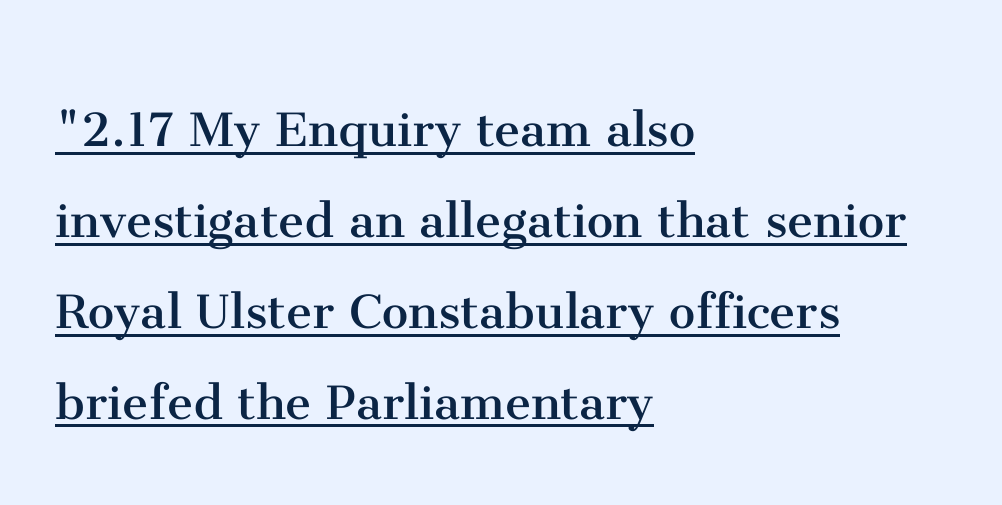
The letters stand upright; this is a roman face. The leading is moderate, giving the passage an even texture. The font family rendered here belongs to the serif group. Glance below the letters and you will spot a drawn line.
